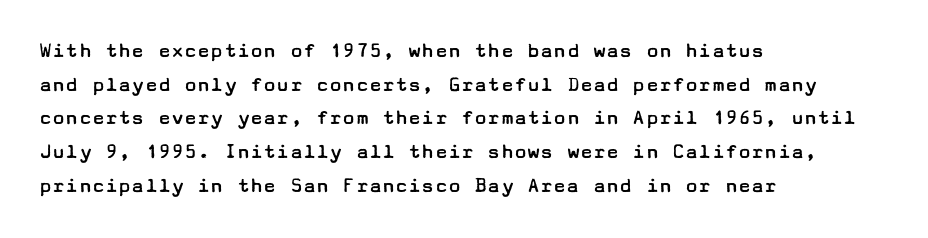
Unbolded letterforms with no extra heft. The letterforms sit shoulder to shoulder at normal distance. Line spacing here is normal. Glance below the letters and you will spot only blank space. Visually the block forms a straight wall on the left and a jagged coastline on the right.
